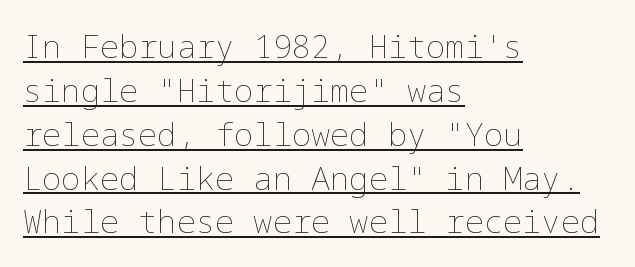
Q: Is the text bold? A: No.
Q: Is the text italic (slanted)? A: No, it is upright.
Q: Is the text underlined? A: Yes.
Q: How is the paragraph aligned? A: Left-aligned.
Q: Is the spacing between letters normal or unusually wide? A: Normal.
Q: Is the spacing between lines tight, normal or loose? A: Normal.
Q: Width (condensed, normal, or wide)? A: Normal.
Q: Stroke contrast? A: Low.
Q: x-height? A: Medium.
